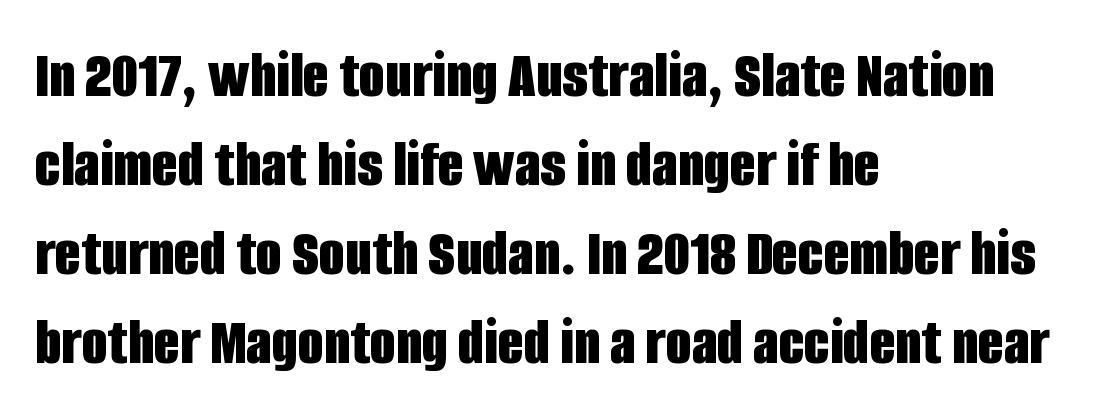
Q: Is the text bold? A: Yes.
Q: Is the text italic (slanted)? A: No, it is upright.
Q: Is the typeface a serif or a sans-serif typeface? A: Sans-serif.
Q: Is the text underlined? A: No.
Q: How is the paragraph aligned? A: Left-aligned.
Q: Is the spacing between letters normal or unusually wide? A: Normal.
Q: Is the spacing between lines tight, normal or loose? A: Normal.
Q: Width (condensed, normal, or wide)? A: Condensed.
Q: Stroke contrast? A: Low.
Q: x-height? A: Large.
Q: Monospaced? A: No.
